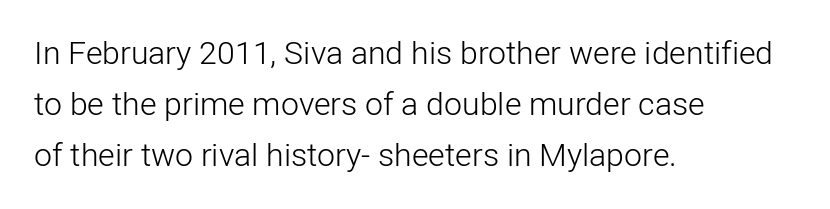
The space between consecutive lines is moderate. Look at the bottom of the vertical strokes: they stop flat, with no serifs. Horizontally, the lines are justified to the leading edge only. Do the characters align in a grid? No, the font is proportional.
